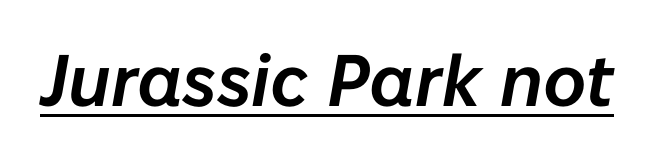
{"italic": "yes", "lean": "right", "slant_degrees": 10, "width": "normal", "stroke_contrast": "low", "x_height": "medium", "monospaced": "no", "underline": "yes", "letter_spacing": "normal", "letter_spacing_em": 0.0, "glyph_px": 73}
